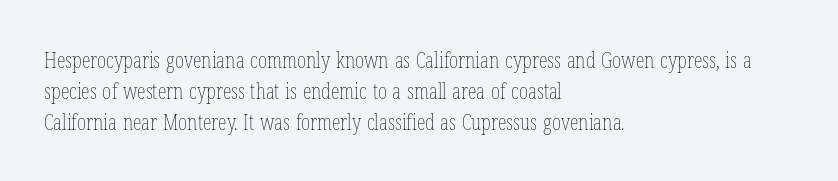
{"italic": "no", "bold": "no", "underline": "no", "align": "left", "line_spacing": "normal", "line_spacing_ratio": 1.4, "letter_spacing": "normal", "letter_spacing_em": 0.0, "glyph_px": 22}
